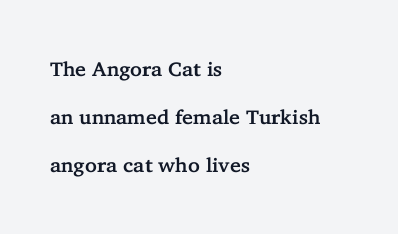
Q: Is the text italic (slanted)? A: No, it is upright.
Q: Is the text underlined? A: No.
Q: How is the paragraph aligned? A: Left-aligned.
Q: Is the spacing between letters normal or unusually wide? A: Normal.
Q: Is the spacing between lines tight, normal or loose? A: Loose.
